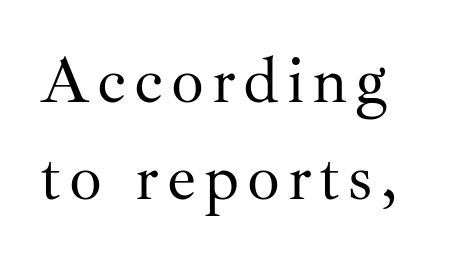
The image shows 65 px regular-weight serif type, upright; set left-aligned, normal line spacing (1.49x), not underlined; medium stroke contrast and a small x-height.
